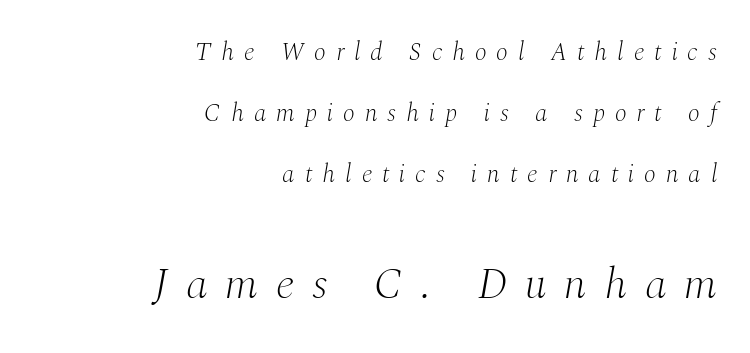
Q: Is the text bold? A: No.
Q: Is the text italic (slanted)? A: Yes, it leans right by about 10 degrees.
Q: Is the typeface a serif or a sans-serif typeface? A: Serif.
Q: Is the text underlined? A: No.
Q: How is the paragraph aligned? A: Right-aligned.
Q: Is the spacing between letters normal or unusually wide? A: Unusually wide.
Q: Is the spacing between lines tight, normal or loose? A: Loose.
Q: Which block of text is set in a larger size, the first (top) or the second (bottom)? A: The second (bottom) one.
Q: Width (condensed, normal, or wide)? A: Normal.
Q: Stroke contrast? A: Medium.
Q: x-height? A: Medium.
Q: Monospaced? A: No.
